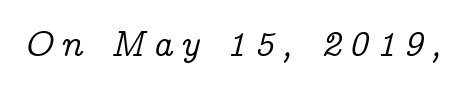
Q: Is the text italic (slanted)? A: Yes, it leans right by about 14 degrees.
Q: Is the typeface a serif or a sans-serif typeface? A: Serif.
Q: Is the text underlined? A: No.
Q: Is the spacing between letters normal or unusually wide? A: Unusually wide.
Q: Width (condensed, normal, or wide)? A: Normal.
Q: Stroke contrast? A: Low.
Q: x-height? A: Medium.
Q: Monospaced? A: No.
